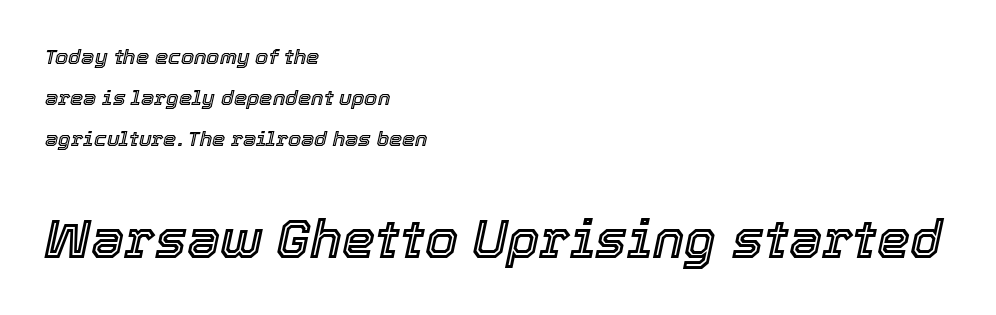
Q: Is the text italic (slanted)? A: Yes, it leans right by about 12 degrees.
Q: Is the text underlined? A: No.
Q: How is the paragraph aligned? A: Left-aligned.
Q: Is the spacing between letters normal or unusually wide? A: Normal.
Q: Is the spacing between lines tight, normal or loose? A: Loose.
Q: Which block of text is set in a larger size, the first (top) or the second (bottom)? A: The second (bottom) one.
Q: Width (condensed, normal, or wide)? A: Normal.
Q: x-height? A: Medium.
Q: Monospaced? A: No.
